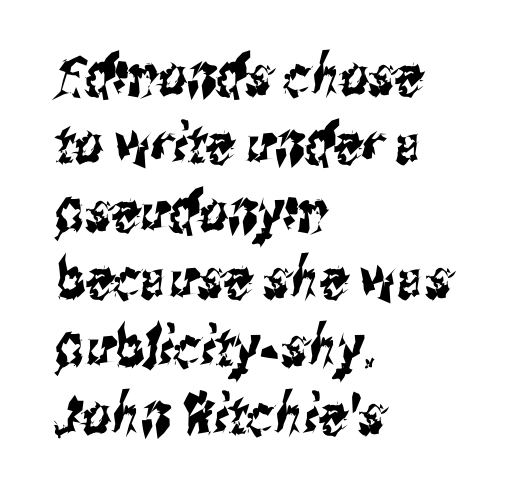
The image shows 56 px condensed sans-serif type; set left-aligned, line spacing 1.21x, normal letter spacing, not underlined; medium stroke contrast and a medium x-height.
